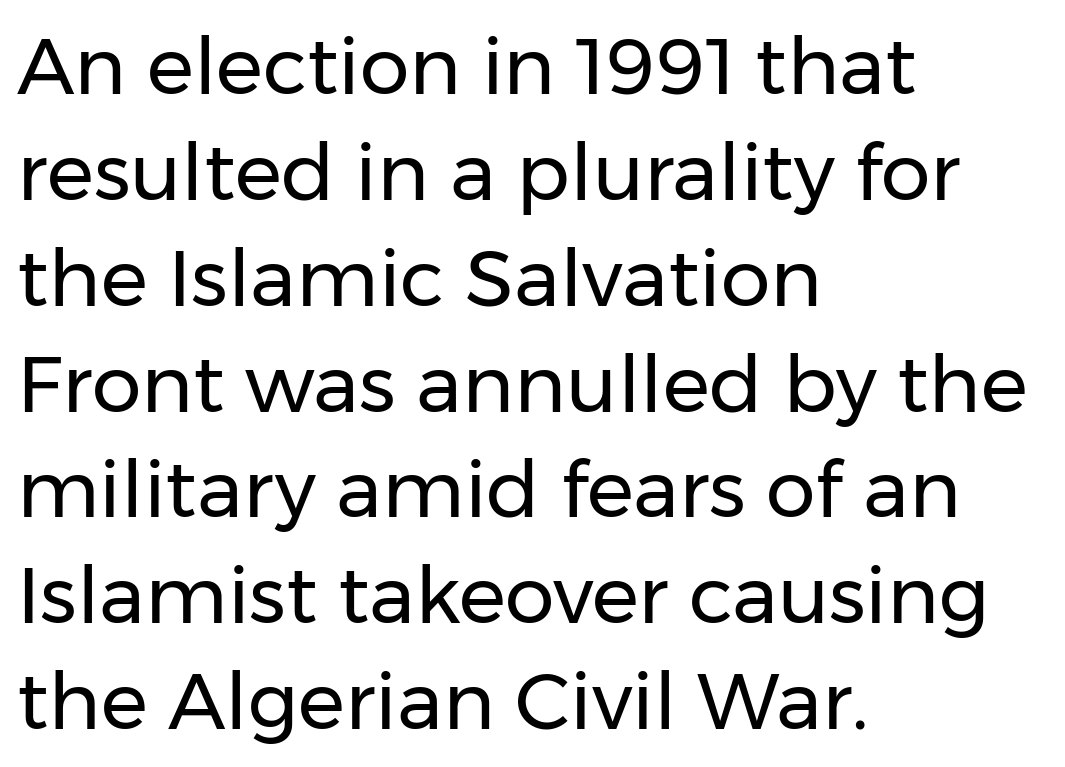
{"serif": "no", "italic": "no", "bold": "no", "weight": "regular", "width": "normal", "stroke_contrast": "low", "x_height": "medium", "monospaced": "no", "underline": "no", "align": "left", "line_spacing": "normal", "line_spacing_ratio": 1.34, "letter_spacing": "normal", "letter_spacing_em": 0.0, "glyph_px": 79}
